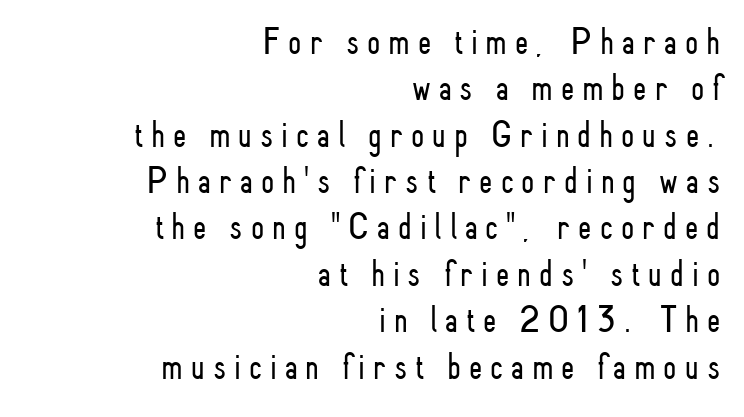
Q: Is the text bold? A: No.
Q: Is the text italic (slanted)? A: No, it is upright.
Q: Is the typeface a serif or a sans-serif typeface? A: Sans-serif.
Q: Is the text underlined? A: No.
Q: How is the paragraph aligned? A: Right-aligned.
Q: Is the spacing between letters normal or unusually wide? A: Unusually wide.
Q: Width (condensed, normal, or wide)? A: Condensed.
Q: Stroke contrast? A: Low.
Q: x-height? A: Small.
Q: Monospaced? A: No.
